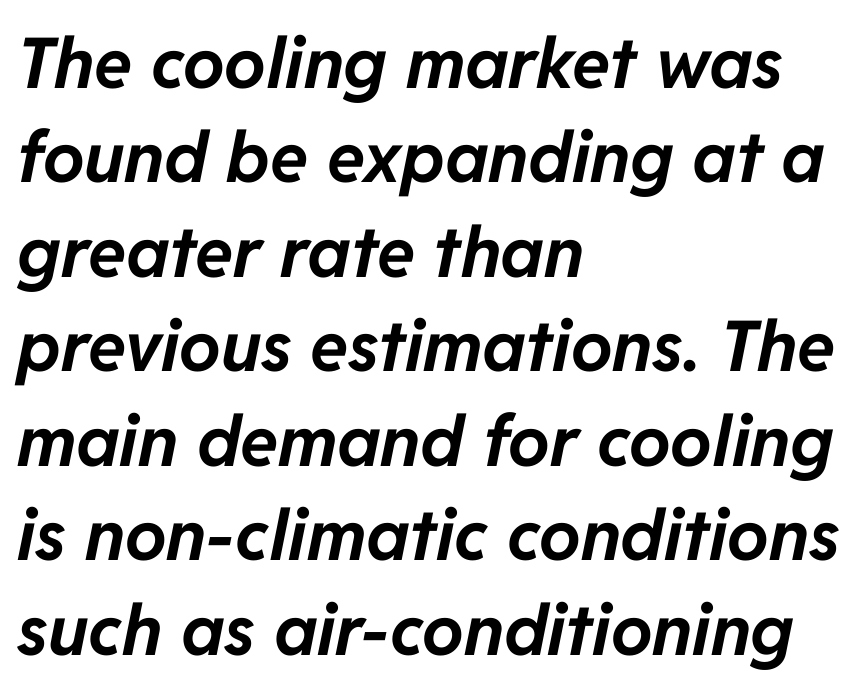
{"italic": "yes", "lean": "right", "slant_degrees": 11, "bold": "yes", "weight": "bold", "width": "normal", "stroke_contrast": "low", "x_height": "medium", "monospaced": "no", "underline": "no", "align": "left", "line_spacing": "normal", "line_spacing_ratio": 1.35, "letter_spacing": "normal", "letter_spacing_em": 0.0, "glyph_px": 70}
